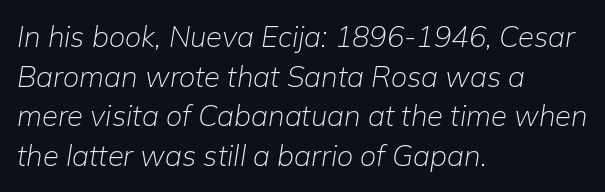
{"italic": "yes", "lean": "right", "slant_degrees": 9, "bold": "no", "weight": "light", "width": "normal", "stroke_contrast": "low", "x_height": "medium", "monospaced": "no", "underline": "no", "align": "left", "line_spacing": "normal", "line_spacing_ratio": 1.37, "letter_spacing": "normal", "letter_spacing_em": 0.0, "glyph_px": 29}
